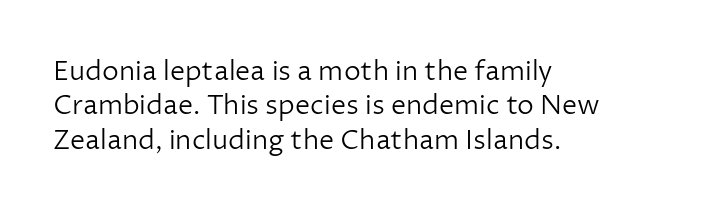
The letterforms sit at book weight or below. Honestly, the letter spacing is just normal — you wouldn't notice it. The type sits square on the baseline with zero lean. Unmarked baselines from the first word to the last. The text block is weighted toward the left margin, trailing off unevenly rightward. The designer left line spacing at the default.
